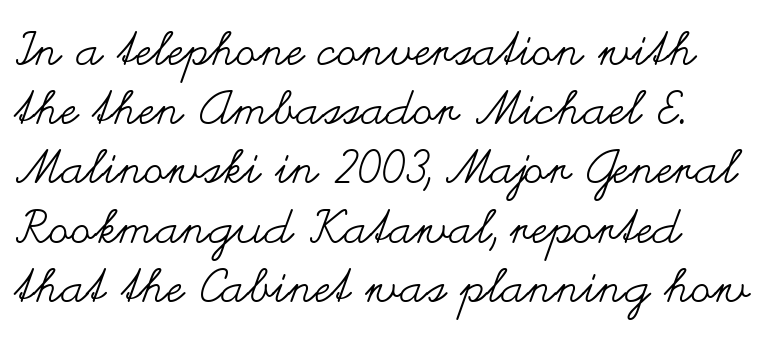
{"bold": "no", "weight": "regular", "width": "wide", "stroke_contrast": "medium", "x_height": "small", "monospaced": "no", "underline": "no", "align": "left", "line_spacing": "normal", "line_spacing_ratio": 1.26, "letter_spacing": "normal", "letter_spacing_em": 0.0, "glyph_px": 47}
